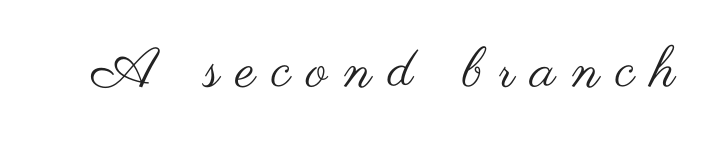
Q: Is the text bold? A: No.
Q: Is the text italic (slanted)? A: Yes.
Q: Is the typeface a serif or a sans-serif typeface? A: Sans-serif.
Q: Is the text underlined? A: No.
Q: Is the spacing between letters normal or unusually wide? A: Unusually wide.
Q: Width (condensed, normal, or wide)? A: Wide.
Q: Stroke contrast? A: Medium.
Q: x-height? A: Small.
Q: Monospaced? A: No.
